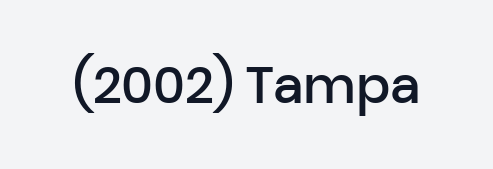
The image shows 51 px semibold sans-serif type, upright; set normal letter spacing, not underlined; low stroke contrast and a medium x-height.
